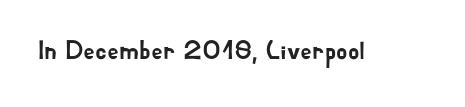
The image shows 26 px text type, upright; set normal letter spacing, not underlined.
